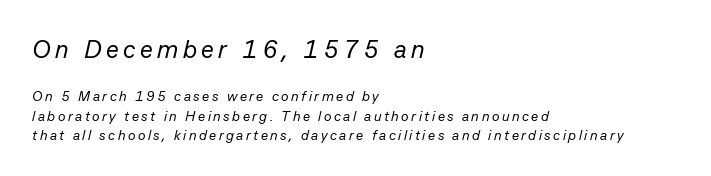
{"italic": "yes", "lean": "right", "slant_degrees": 13, "bold": "no", "underline": "no", "align": "left", "line_spacing": "normal", "line_spacing_ratio": 1.38, "larger_block": "first", "size_ratio": 1.79, "glyph_px": 25}
